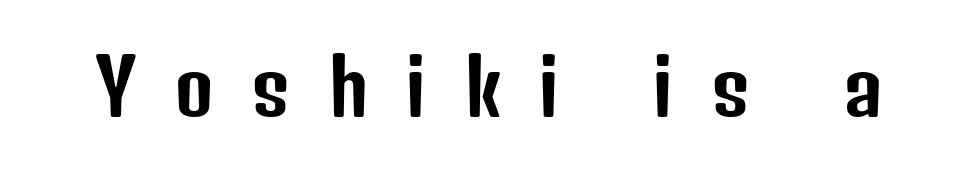
The tracking reads as deliberately expanded to a designer's eye. A typesetter would call this proportional, since set widths differ per character. The rendering shows plain stroke endings on the letterforms — a sans-serif design. Underline: absent.
